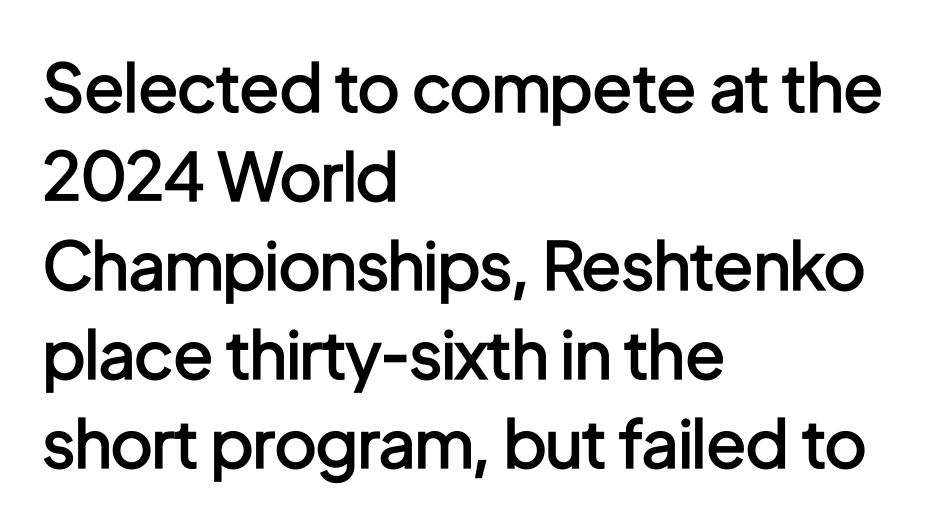
The image shows 66 px semibold, condensed sans-serif type, upright; set left-aligned, normal line spacing (1.35x), normal letter spacing, not underlined; low stroke contrast and a medium x-height.
